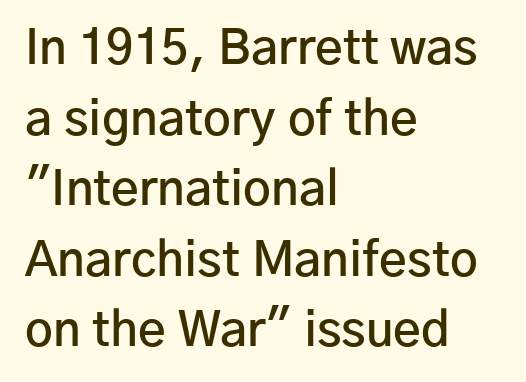
Grotesque or geometric, the face here clearly has no serifs. Students, this is semibold: more ink than regular, less than bold. Characters remain perfectly vertical along every line. Tracking value appears to be zero — textbook default spacing.
